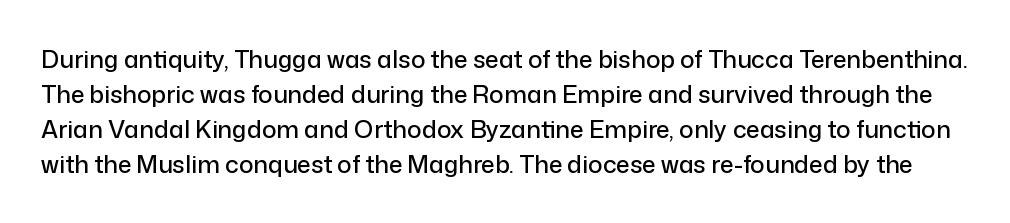
The image shows 24 px text type, upright; set normal line spacing (1.46x), normal letter spacing, not underlined.
